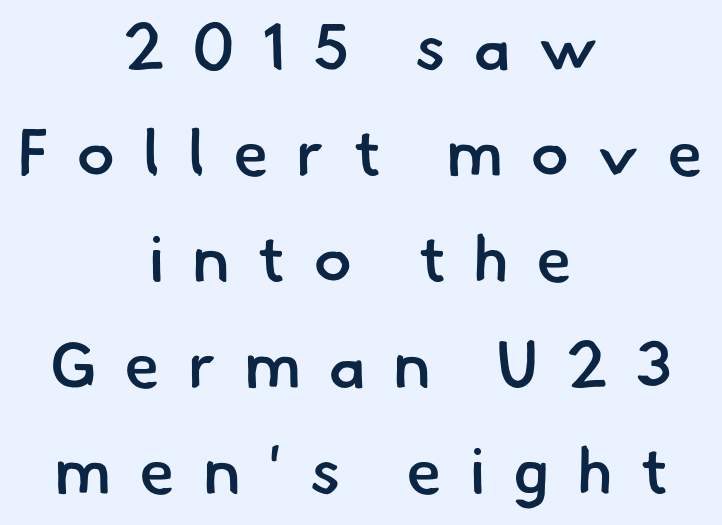
The image shows 65 px semibold sans-serif type; set centered, normal line spacing (1.63x), unusually wide letter spacing (+0.42 em), not underlined; low stroke contrast and a small x-height.
